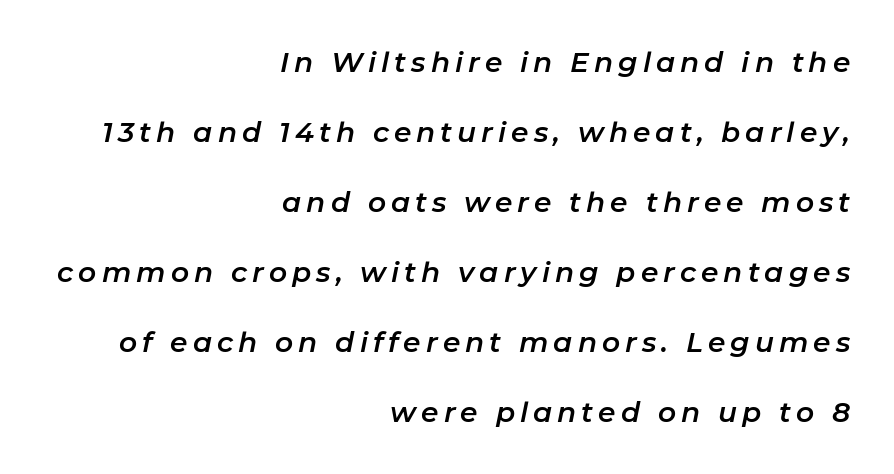
Casual observation: everything's shoved over to the right. The space between consecutive lines is lavish. The gap between lines stays unmarked. Characters are canted at an angle relative to the baseline's perpendicular.
